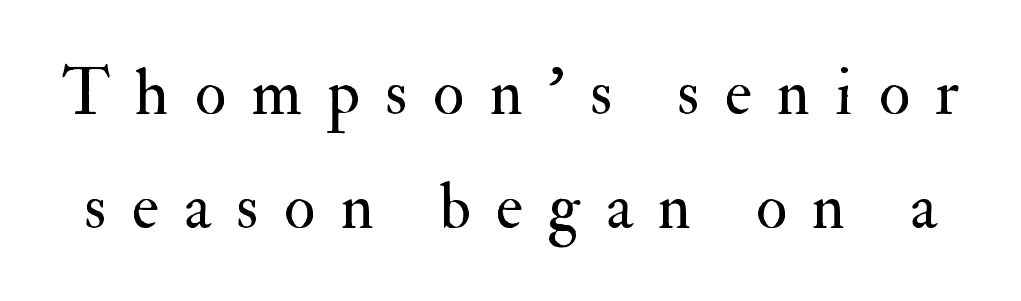
{"serif": "yes", "italic": "no", "bold": "no", "weight": "regular", "width": "normal", "stroke_contrast": "medium", "x_height": "small", "monospaced": "no", "underline": "no", "line_spacing_ratio": 1.75, "letter_spacing": "wide", "letter_spacing_em": 0.39, "glyph_px": 65}
